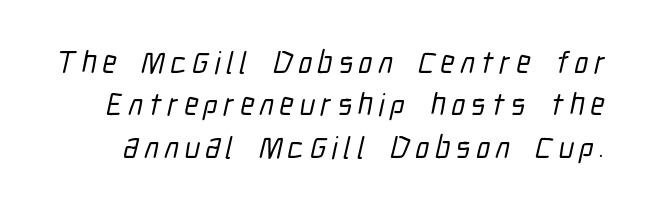
Q: Is the typeface a serif or a sans-serif typeface? A: Sans-serif.
Q: Is the text underlined? A: No.
Q: Is the spacing between lines tight, normal or loose? A: Normal.
Q: Width (condensed, normal, or wide)? A: Condensed.
Q: Stroke contrast? A: Low.
Q: x-height? A: Medium.
Q: Monospaced? A: No.
